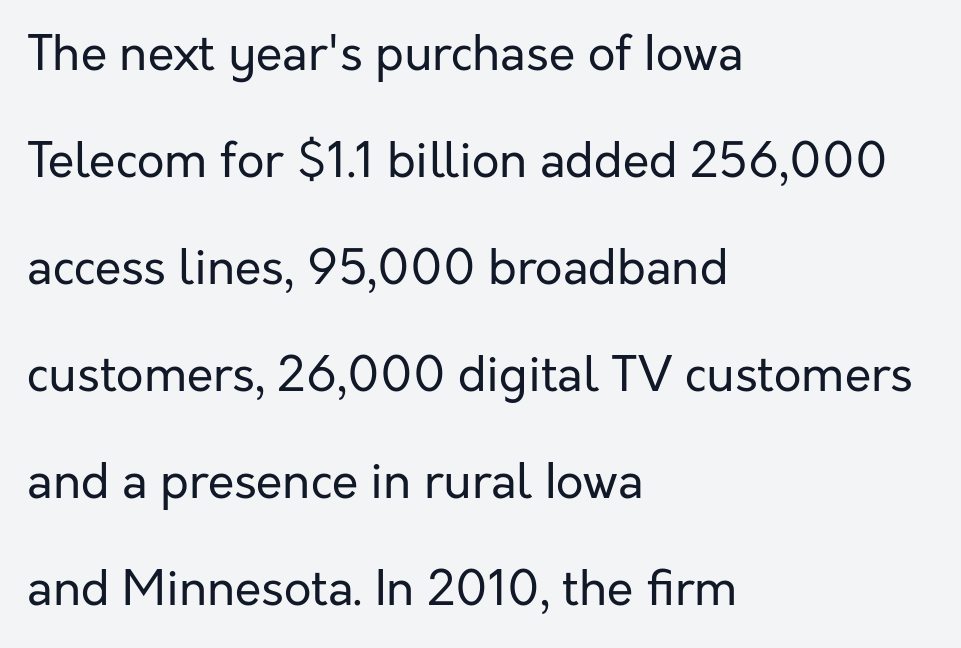
Q: Is the text bold? A: No.
Q: Is the text italic (slanted)? A: No, it is upright.
Q: Is the typeface a serif or a sans-serif typeface? A: Sans-serif.
Q: Is the text underlined? A: No.
Q: How is the paragraph aligned? A: Left-aligned.
Q: Is the spacing between letters normal or unusually wide? A: Normal.
Q: Is the spacing between lines tight, normal or loose? A: Loose.
Q: Width (condensed, normal, or wide)? A: Normal.
Q: Stroke contrast? A: Low.
Q: x-height? A: Medium.
Q: Monospaced? A: No.
